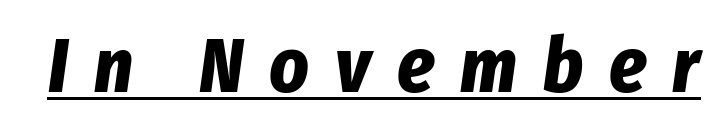
Q: Is the text bold? A: Yes.
Q: Is the text italic (slanted)? A: Yes, it leans right by about 8 degrees.
Q: Is the text underlined? A: Yes.
Q: Is the spacing between letters normal or unusually wide? A: Unusually wide.
Q: Width (condensed, normal, or wide)? A: Condensed.
Q: Stroke contrast? A: Low.
Q: x-height? A: Medium.
Q: Monospaced? A: No.
